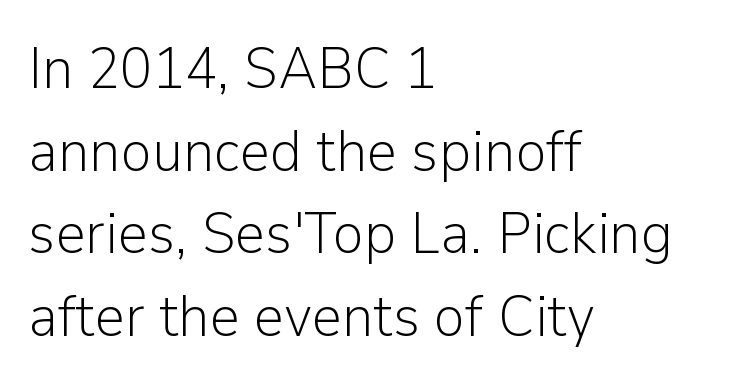
The image shows 59 px light sans-serif type, upright; set left-aligned, normal line spacing (1.4x), normal letter spacing, not underlined; low stroke contrast and a medium x-height.
